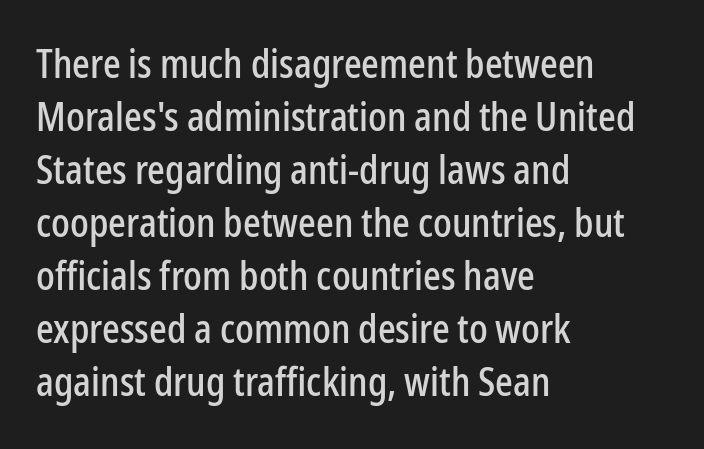
The image shows 39 px condensed sans-serif type, upright; set left-aligned, normal line spacing (1.36x), normal letter spacing, not underlined; low stroke contrast and a medium x-height.
